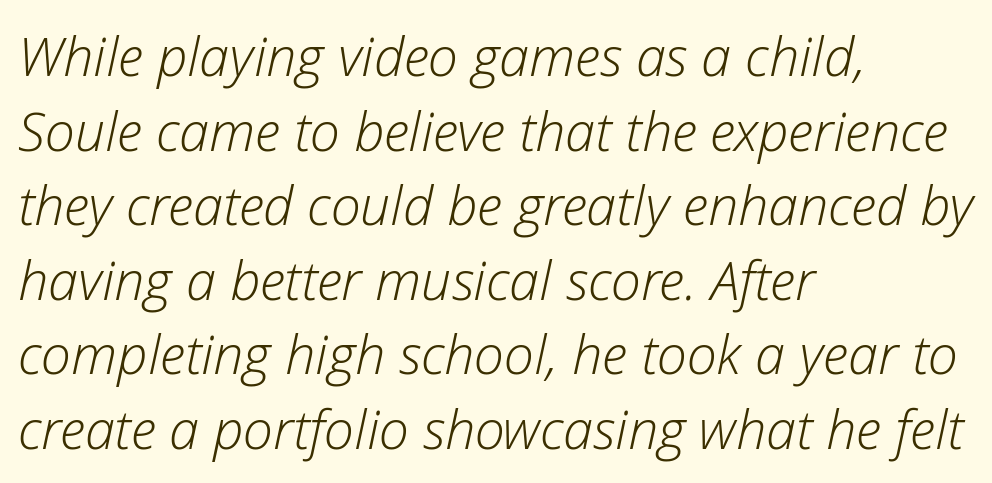
{"italic": "yes", "lean": "right", "slant_degrees": 12, "bold": "no", "weight": "light", "width": "normal", "stroke_contrast": "low", "x_height": "medium", "monospaced": "no", "underline": "no", "align": "left", "line_spacing": "normal", "line_spacing_ratio": 1.38, "letter_spacing": "normal", "letter_spacing_em": 0.0, "glyph_px": 54}
